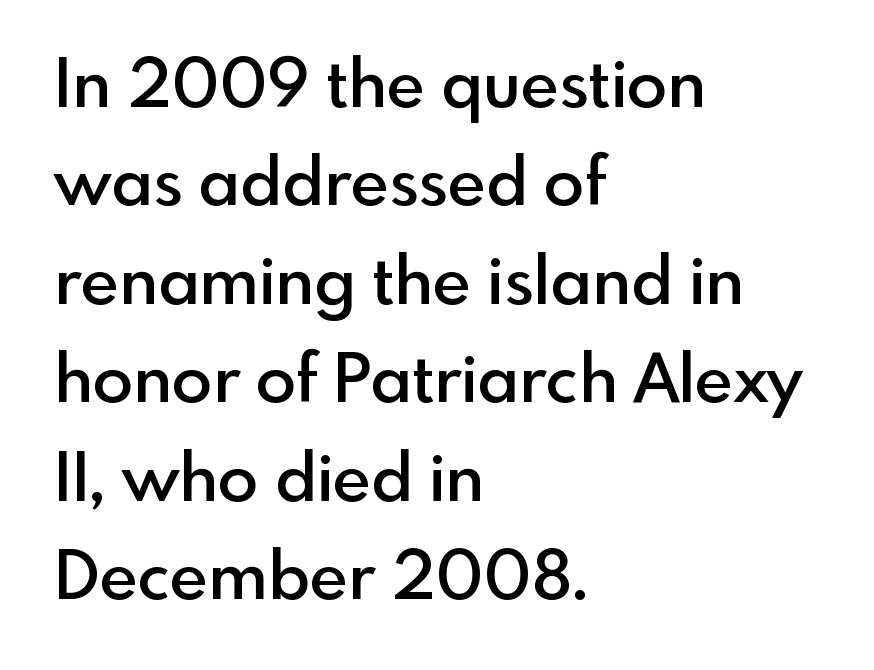
{"serif": "no", "italic": "no", "bold": "semi", "weight": "semibold", "width": "normal", "x_height": "small", "monospaced": "no", "underline": "no", "align": "left", "line_spacing": "normal", "line_spacing_ratio": 1.47, "letter_spacing": "normal", "letter_spacing_em": 0.0, "glyph_px": 67}
